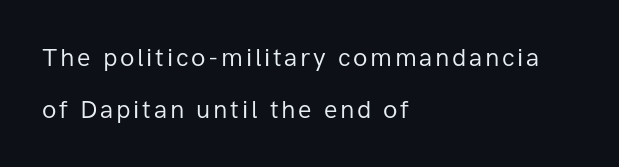
Q: Is the text bold? A: No.
Q: Is the text italic (slanted)? A: No, it is upright.
Q: Is the text underlined? A: No.
Q: How is the paragraph aligned? A: Left-aligned.
Q: Is the spacing between lines tight, normal or loose? A: Loose.
